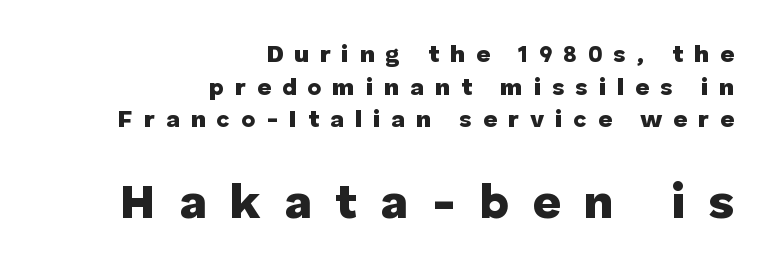
Q: Is the text bold? A: Yes.
Q: Is the text italic (slanted)? A: No, it is upright.
Q: Is the typeface a serif or a sans-serif typeface? A: Sans-serif.
Q: Is the text underlined? A: No.
Q: How is the paragraph aligned? A: Right-aligned.
Q: Is the spacing between letters normal or unusually wide? A: Unusually wide.
Q: Is the spacing between lines tight, normal or loose? A: Normal.
Q: Which block of text is set in a larger size, the first (top) or the second (bottom)? A: The second (bottom) one.
Q: Width (condensed, normal, or wide)? A: Normal.
Q: Stroke contrast? A: Low.
Q: x-height? A: Medium.
Q: Monospaced? A: No.
